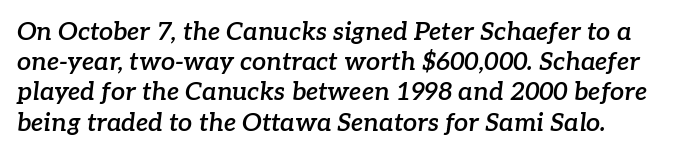
{"italic": "yes", "lean": "right", "slant_degrees": 7, "bold": "semi", "underline": "no", "line_spacing_ratio": 1.21, "letter_spacing": "normal", "letter_spacing_em": 0.0, "glyph_px": 25}
